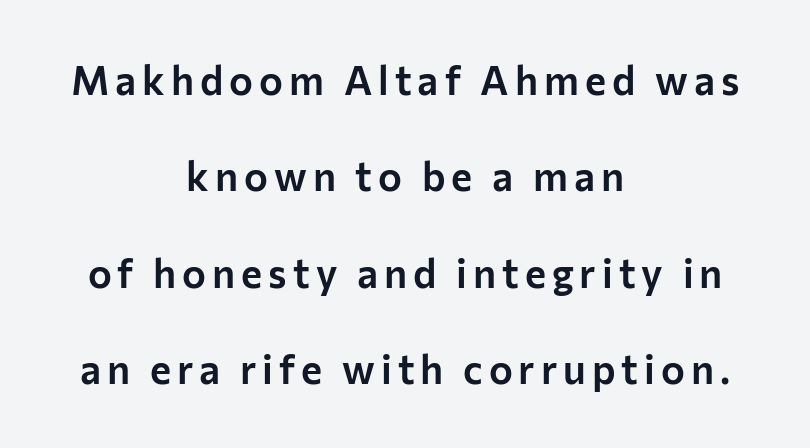
{"serif": "no", "italic": "no", "width": "normal", "stroke_contrast": "low", "x_height": "medium", "monospaced": "no", "underline": "no", "align": "center", "line_spacing": "loose", "line_spacing_ratio": 2.41, "glyph_px": 40}
